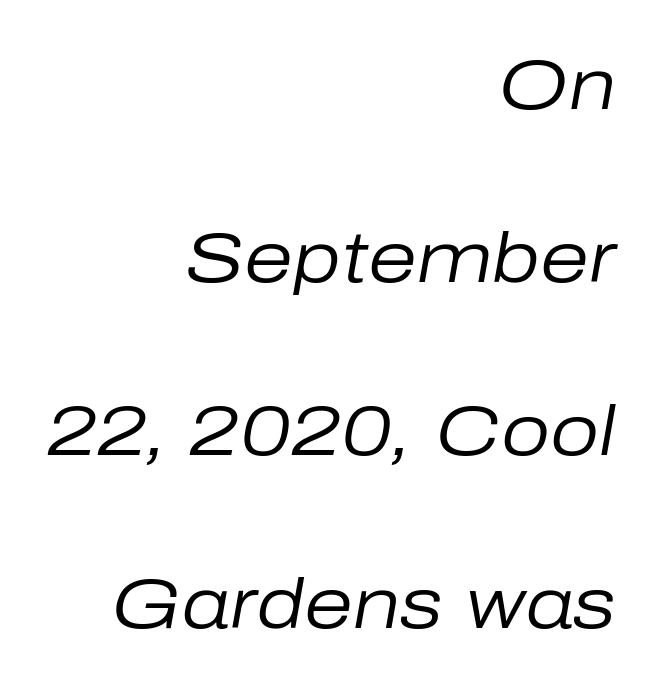
The image shows 70 px regular-weight type, italic (leaning right); set right-aligned, loose line spacing (2.47x), normal letter spacing, not underlined; low stroke contrast and a medium x-height.
